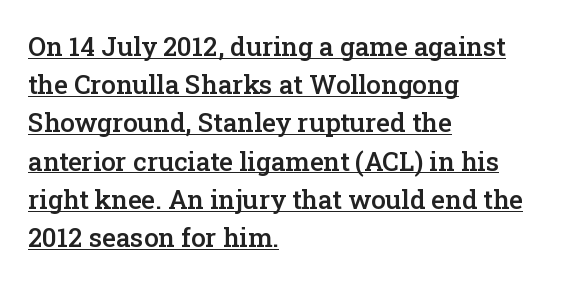
The image shows 26 px text type, upright; set left-aligned, normal line spacing (1.47x), normal letter spacing, underlined.
